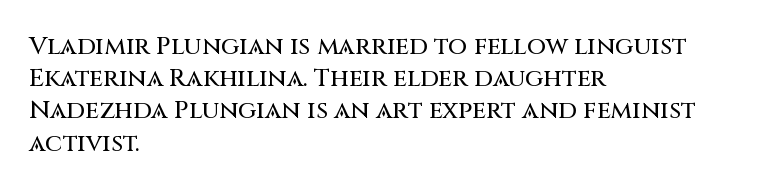
Q: Is the text italic (slanted)? A: No, it is upright.
Q: Is the text underlined? A: No.
Q: How is the paragraph aligned? A: Left-aligned.
Q: Is the spacing between letters normal or unusually wide? A: Normal.
Q: Is the spacing between lines tight, normal or loose? A: Normal.
